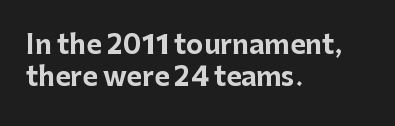
I'd describe the lettering as bold — thick and assertive. Words appear dense and cohesive because spacing is normal. Reading down the block, your eye returns to a fixed left position each line. The lettering holds an erect, upright posture throughout. Descender tails drop into unmarked territory.
